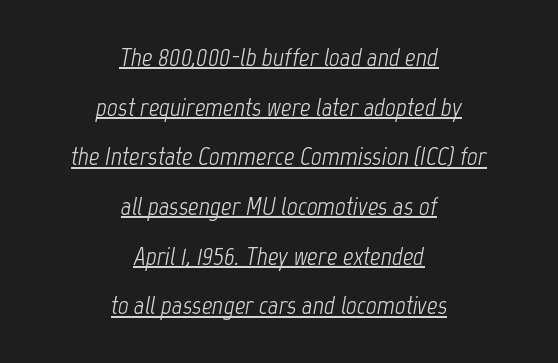
The image shows 26 px text type, italic (leaning right); set centered, loose line spacing (1.91x), normal letter spacing, underlined.
